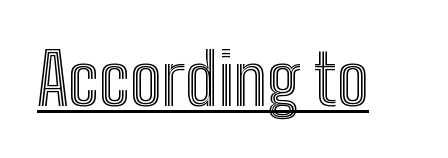
Q: Is the text italic (slanted)? A: No, it is upright.
Q: Is the text underlined? A: Yes.
Q: Is the spacing between letters normal or unusually wide? A: Normal.
Q: Width (condensed, normal, or wide)? A: Condensed.
Q: x-height? A: Medium.
Q: Monospaced? A: No.
